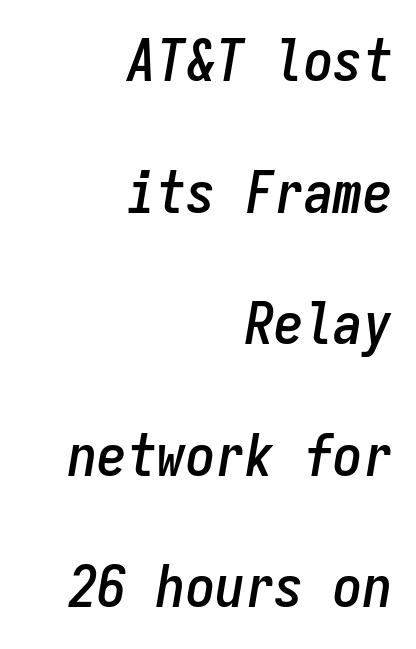
{"italic": "yes", "lean": "right", "slant_degrees": 9, "width": "condensed", "stroke_contrast": "low", "x_height": "medium", "monospaced": "yes", "underline": "no", "align": "right", "line_spacing": "loose", "line_spacing_ratio": 2.23, "letter_spacing": "normal", "letter_spacing_em": 0.0, "glyph_px": 59}
